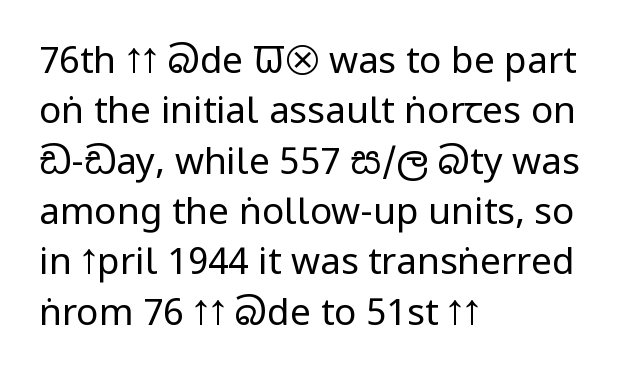
Q: Is the text bold? A: No.
Q: Is the text italic (slanted)? A: No, it is upright.
Q: Is the typeface a serif or a sans-serif typeface? A: Sans-serif.
Q: Is the text underlined? A: No.
Q: How is the paragraph aligned? A: Left-aligned.
Q: Is the spacing between letters normal or unusually wide? A: Normal.
Q: Is the spacing between lines tight, normal or loose? A: Normal.
Q: Width (condensed, normal, or wide)? A: Condensed.
Q: Stroke contrast? A: Low.
Q: x-height? A: Large.
Q: Monospaced? A: No.
